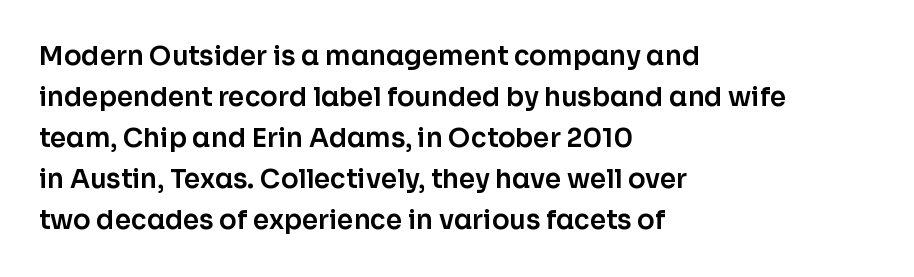
{"italic": "no", "underline": "no", "align": "left", "line_spacing": "normal", "line_spacing_ratio": 1.58, "letter_spacing": "normal", "letter_spacing_em": 0.0, "glyph_px": 26}
